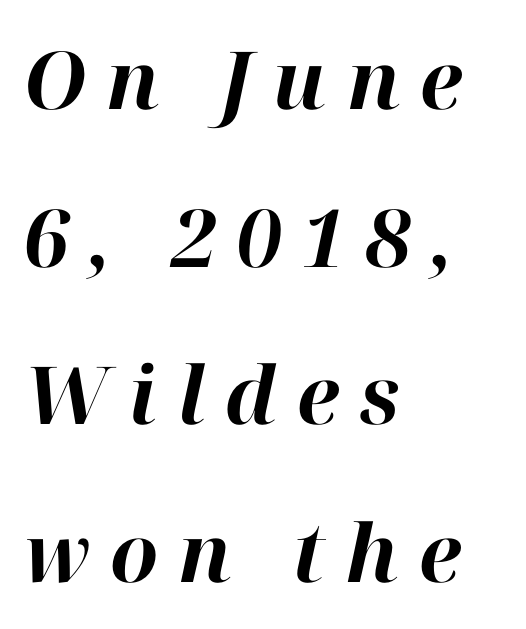
Successive baselines arrive slowly, with a big drop between each. Heavy-handed strokes throughout: this text is bold. The tracking jumps out immediately: characters are airy and widely separated. Each letter keeps its own natural width here, so spacing adapts to shape. Just letters on the line, the space beneath them empty. When letters slant like this, we call the style italic.
